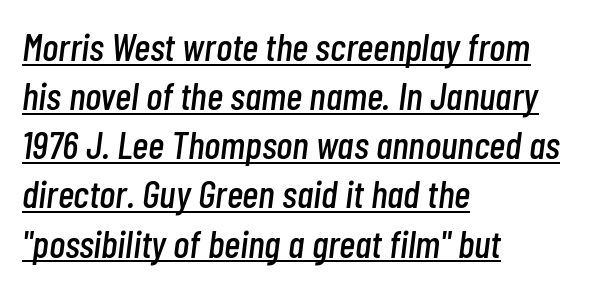
Q: Is the text italic (slanted)? A: Yes, it leans right by about 7 degrees.
Q: Is the text underlined? A: Yes.
Q: How is the paragraph aligned? A: Left-aligned.
Q: Is the spacing between letters normal or unusually wide? A: Normal.
Q: Is the spacing between lines tight, normal or loose? A: Normal.
Q: Width (condensed, normal, or wide)? A: Condensed.
Q: Stroke contrast? A: Low.
Q: x-height? A: Medium.
Q: Monospaced? A: No.
